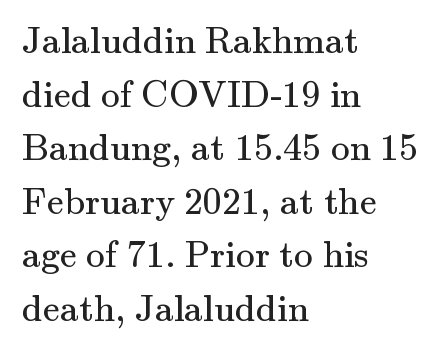
The image shows 38 px regular-weight serif type, upright; set left-aligned, normal line spacing (1.41x), normal letter spacing, not underlined; medium stroke contrast and a small x-height.
